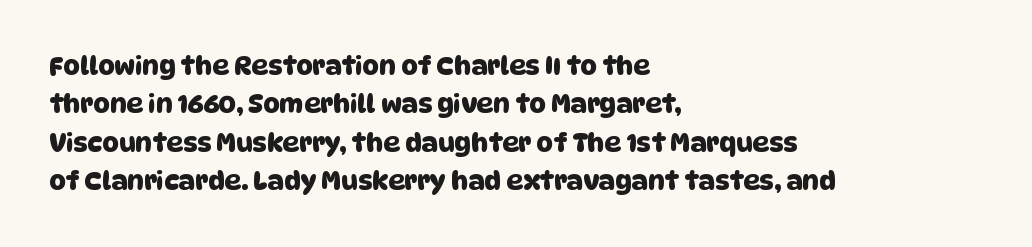
Q: Is the text underlined? A: No.
Q: How is the paragraph aligned? A: Left-aligned.
Q: Is the spacing between letters normal or unusually wide? A: Normal.
Q: Is the spacing between lines tight, normal or loose? A: Normal.
